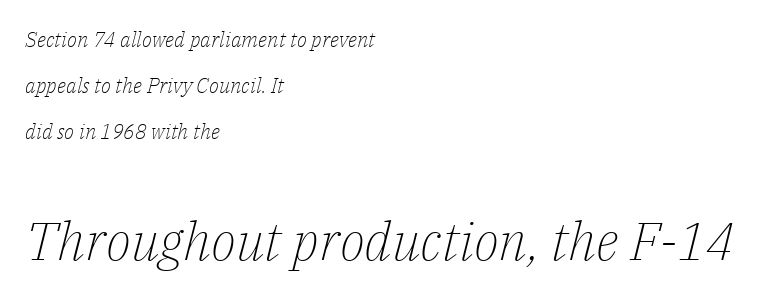
The face used here is rendered with its standard letterfit. Stroke thickness stays within the range of a standard reading face or lighter. When letters slant like this, we call the style italic. Scale increases going downward across the two blocks.
